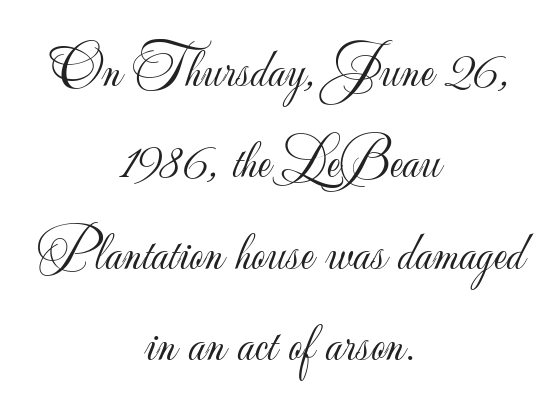
{"serif": "no", "bold": "no", "weight": "light", "width": "normal", "stroke_contrast": "low", "x_height": "small", "monospaced": "no", "underline": "no", "align": "center", "line_spacing": "normal", "line_spacing_ratio": 1.66, "letter_spacing": "normal", "letter_spacing_em": 0.0, "glyph_px": 55}
